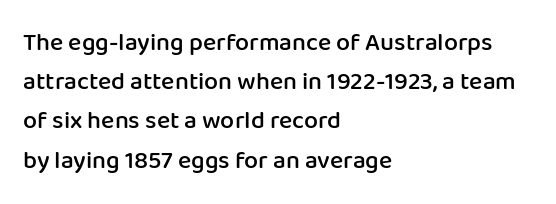
Q: Is the text bold? A: Semi-bold.
Q: Is the text italic (slanted)? A: No, it is upright.
Q: Is the text underlined? A: No.
Q: How is the paragraph aligned? A: Left-aligned.
Q: Is the spacing between letters normal or unusually wide? A: Normal.
Q: Is the spacing between lines tight, normal or loose? A: Normal.
